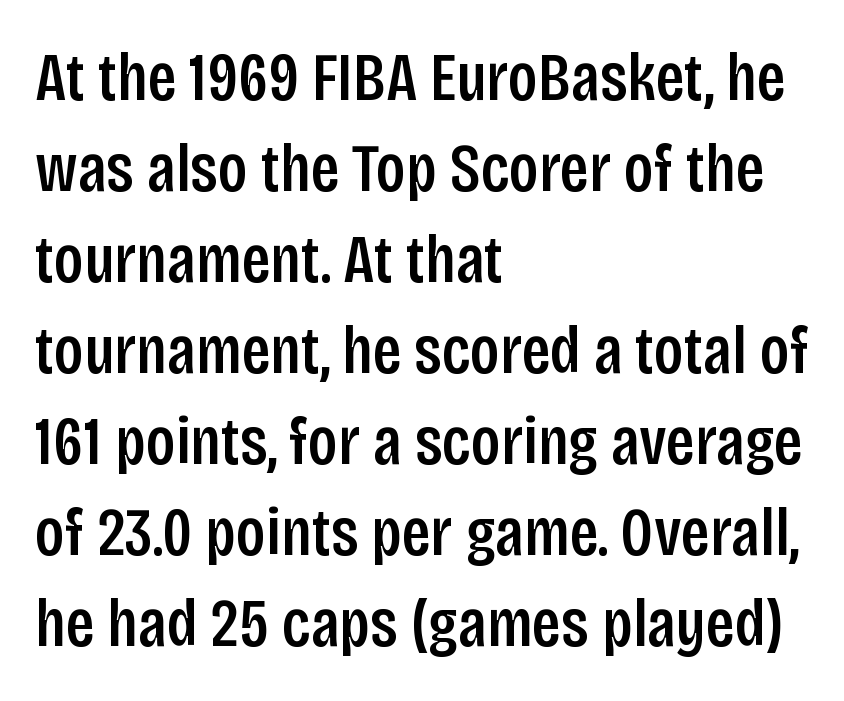
The image shows 69 px condensed sans-serif type, upright; set left-aligned, normal line spacing (1.32x), normal letter spacing, not underlined; low stroke contrast and a large x-height.
